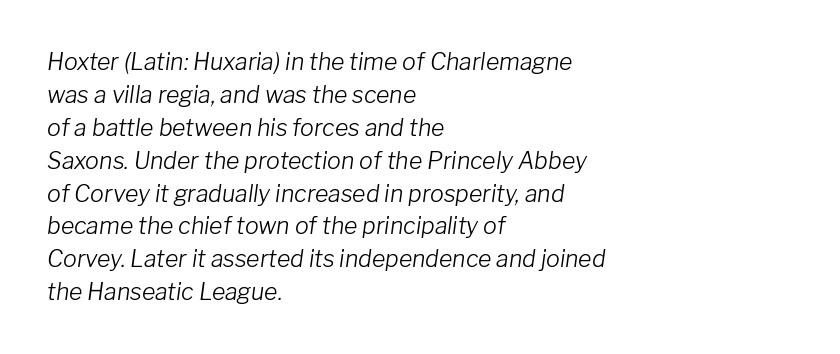
Q: Is the text bold? A: No.
Q: Is the text italic (slanted)? A: Yes, it leans right by about 8 degrees.
Q: Is the text underlined? A: No.
Q: How is the paragraph aligned? A: Left-aligned.
Q: Is the spacing between letters normal or unusually wide? A: Normal.
Q: Is the spacing between lines tight, normal or loose? A: Normal.
